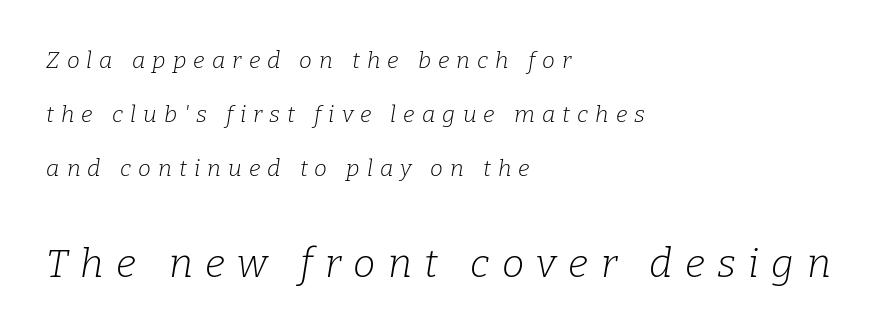
The image shows 40 px light serif type, italic (leaning right); set left-aligned, loose line spacing (2.34x), unusually wide letter spacing (+0.31 em), not underlined; the second (bottom) block is 1.74x larger; low stroke contrast and a medium x-height.
